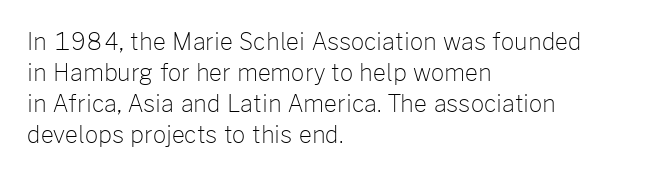
Q: Is the text bold? A: No.
Q: Is the text italic (slanted)? A: No, it is upright.
Q: Is the text underlined? A: No.
Q: How is the paragraph aligned? A: Left-aligned.
Q: Is the spacing between letters normal or unusually wide? A: Normal.
Q: Is the spacing between lines tight, normal or loose? A: Normal.
